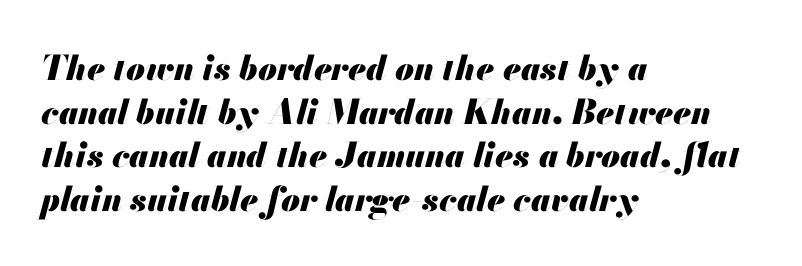
Q: Is the text bold? A: Yes.
Q: Is the text italic (slanted)? A: Yes, it leans right by about 13 degrees.
Q: Is the text underlined? A: No.
Q: How is the paragraph aligned? A: Left-aligned.
Q: Is the spacing between letters normal or unusually wide? A: Normal.
Q: Is the spacing between lines tight, normal or loose? A: Normal.
Q: Width (condensed, normal, or wide)? A: Normal.
Q: Stroke contrast? A: Medium.
Q: x-height? A: Small.
Q: Monospaced? A: No.
